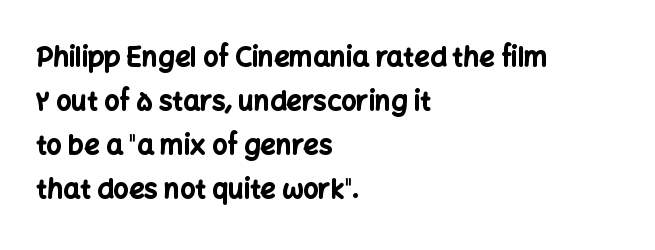
Glyph-to-glyph distance matches everyday printed text. Tall strokes in this sample are plumb rather than angled. Rule under the text: the space is simply empty. Teacher's note: observe the even left margin — that is flush-left alignment.
